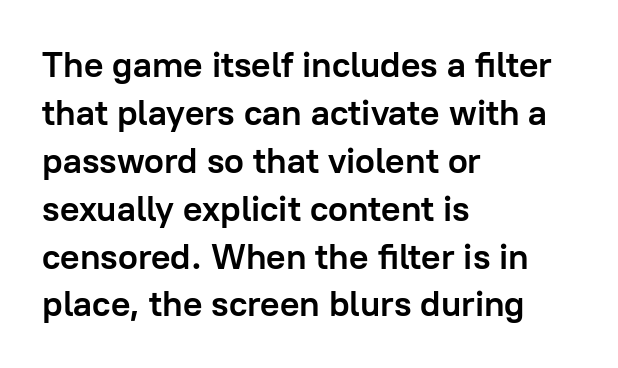
The image shows 36 px semibold sans-serif type, upright; set left-aligned, normal line spacing (1.33x), normal letter spacing, not underlined; low stroke contrast and a medium x-height.
